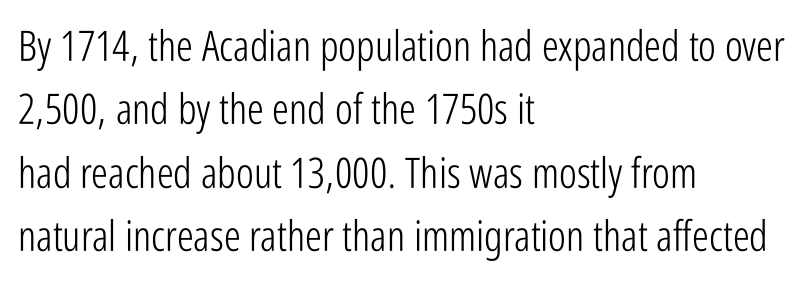
The image shows 42 px light, condensed sans-serif type, upright; set left-aligned, normal line spacing (1.51x), normal letter spacing, not underlined; low stroke contrast and a medium x-height.
